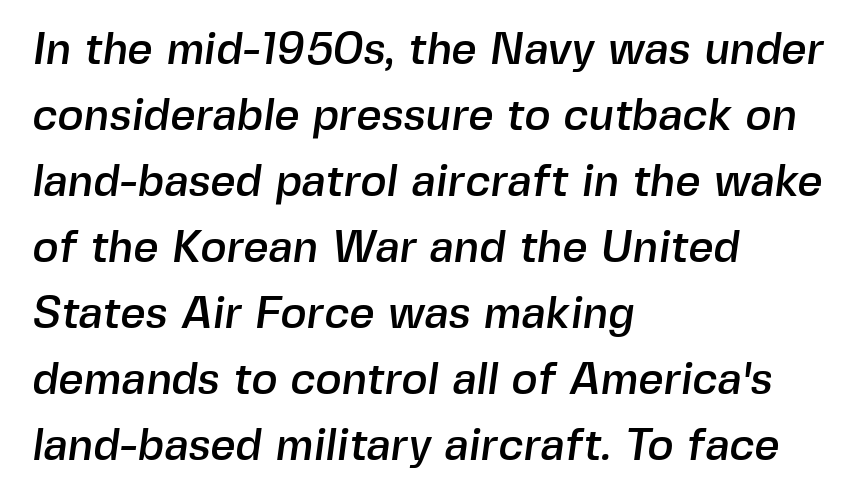
Q: Is the typeface a serif or a sans-serif typeface? A: Sans-serif.
Q: Is the text underlined? A: No.
Q: How is the paragraph aligned? A: Left-aligned.
Q: Is the spacing between letters normal or unusually wide? A: Normal.
Q: Is the spacing between lines tight, normal or loose? A: Normal.
Q: Width (condensed, normal, or wide)? A: Normal.
Q: x-height? A: Medium.
Q: Monospaced? A: No.
